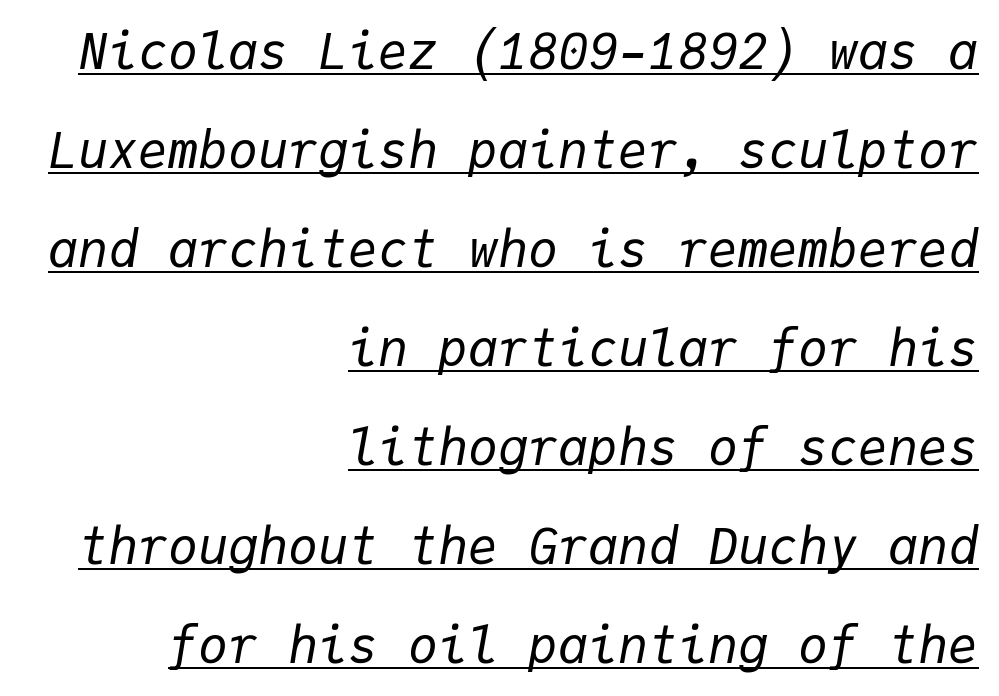
Does the copy run flush right? Yes — the right margin is perfectly even. Summary of vertical rhythm: relaxed, with wide interline spacing. These lines are rendered in a fixed-pitch font. Compared with undecorated copy, this sample adds a rule below the words. The lettering tilts uniformly, giving the passage an italic look.
